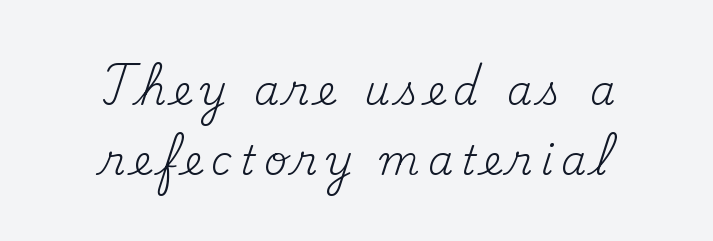
Q: Is the text bold? A: No.
Q: Is the text italic (slanted)? A: Yes.
Q: Is the typeface a serif or a sans-serif typeface? A: Serif.
Q: Is the text underlined? A: No.
Q: How is the paragraph aligned? A: Centered.
Q: Is the spacing between letters normal or unusually wide? A: Unusually wide.
Q: Width (condensed, normal, or wide)? A: Normal.
Q: Stroke contrast? A: Medium.
Q: x-height? A: Small.
Q: Monospaced? A: No.
